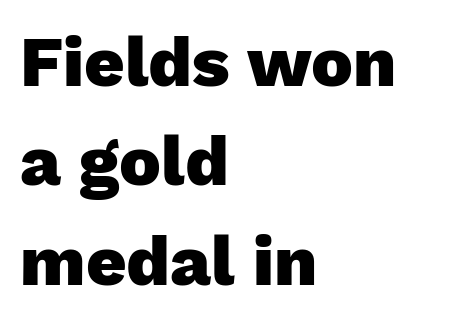
{"serif": "no", "italic": "no", "bold": "yes", "weight": "heavy", "width": "normal", "stroke_contrast": "low", "x_height": "medium", "monospaced": "no", "underline": "no", "align": "left", "line_spacing": "normal", "line_spacing_ratio": 1.42, "letter_spacing": "normal", "letter_spacing_em": 0.0, "glyph_px": 70}
